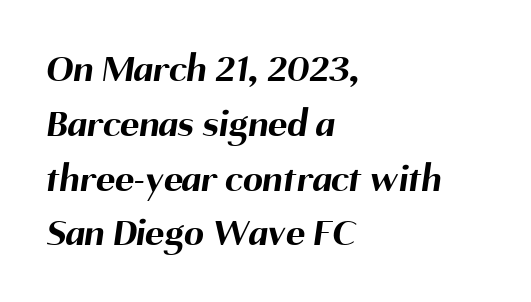
The image shows 40 px bold sans-serif type; set left-aligned, normal line spacing (1.37x), normal letter spacing, not underlined; medium stroke contrast and a medium x-height.
